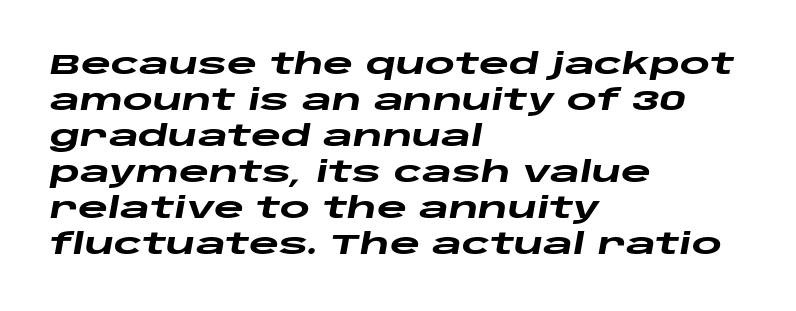
The image shows 29 px heavy, wide type, italic (leaning right); set left-aligned, line spacing 1.24x, normal letter spacing, not underlined; low stroke contrast and a large x-height.
